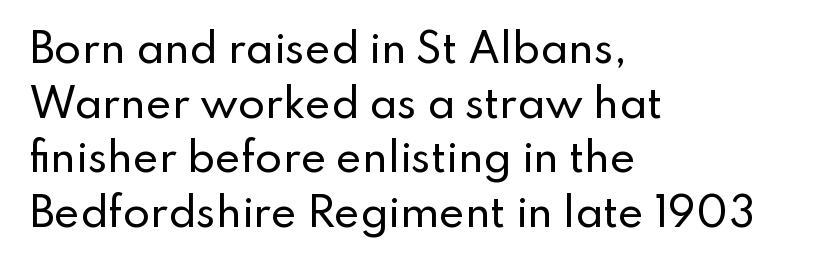
Q: Is the text italic (slanted)? A: No, it is upright.
Q: Is the typeface a serif or a sans-serif typeface? A: Sans-serif.
Q: Is the text underlined? A: No.
Q: How is the paragraph aligned? A: Left-aligned.
Q: Is the spacing between letters normal or unusually wide? A: Normal.
Q: Is the spacing between lines tight, normal or loose? A: Normal.
Q: Width (condensed, normal, or wide)? A: Normal.
Q: Stroke contrast? A: Low.
Q: x-height? A: Small.
Q: Monospaced? A: No.
